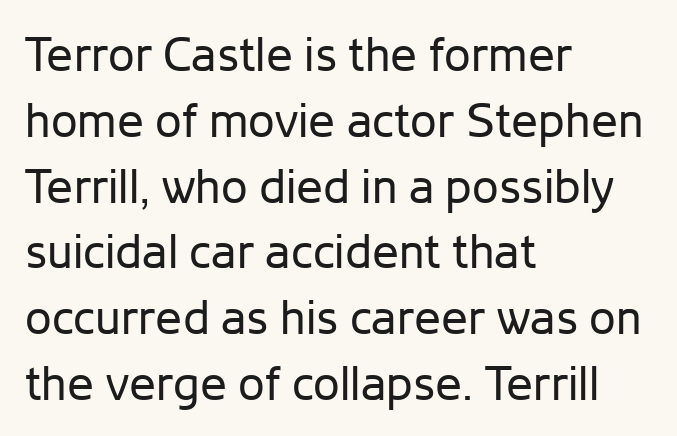
The image shows 48 px regular-weight sans-serif type, upright; set left-aligned, normal line spacing (1.37x), normal letter spacing, not underlined; low stroke contrast and a medium x-height.
